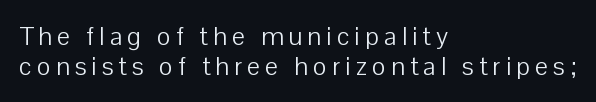
{"italic": "no", "bold": "no", "underline": "no", "align": "left", "line_spacing": "tight", "line_spacing_ratio": 1.15, "letter_spacing": "wide", "letter_spacing_em": 0.2, "glyph_px": 26}
